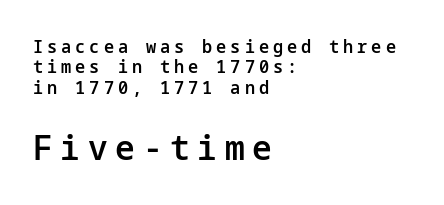
Q: Is the text bold? A: Semi-bold.
Q: Is the text italic (slanted)? A: No, it is upright.
Q: Is the typeface a serif or a sans-serif typeface? A: Sans-serif.
Q: Is the text underlined? A: No.
Q: How is the paragraph aligned? A: Left-aligned.
Q: Is the spacing between letters normal or unusually wide? A: Unusually wide.
Q: Is the spacing between lines tight, normal or loose? A: Tight.
Q: Which block of text is set in a larger size, the first (top) or the second (bottom)? A: The second (bottom) one.
Q: Width (condensed, normal, or wide)? A: Normal.
Q: Stroke contrast? A: Low.
Q: x-height? A: Medium.
